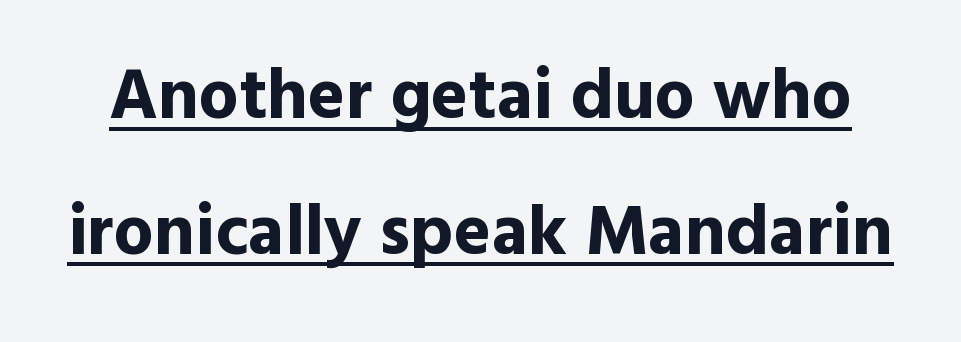
Q: Is the text bold? A: Yes.
Q: Is the text italic (slanted)? A: No, it is upright.
Q: Is the typeface a serif or a sans-serif typeface? A: Sans-serif.
Q: Is the text underlined? A: Yes.
Q: Is the spacing between letters normal or unusually wide? A: Normal.
Q: Is the spacing between lines tight, normal or loose? A: Loose.
Q: Width (condensed, normal, or wide)? A: Normal.
Q: x-height? A: Medium.
Q: Monospaced? A: No.
